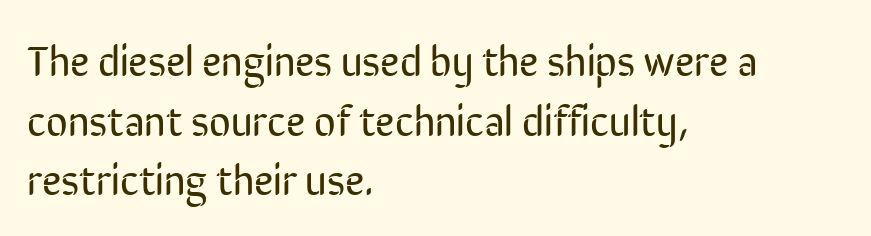
Nothing unusual about the tracking: characters are spaced as the font intends. No extra ink here — the face is not bold. The specimen omits any rule beneath the text block's lines. The ragged edge is on the right, which tells us the setting is flush left. Does the leading feel generous? No, just average. No italicization has been applied; the sample stays upright.
